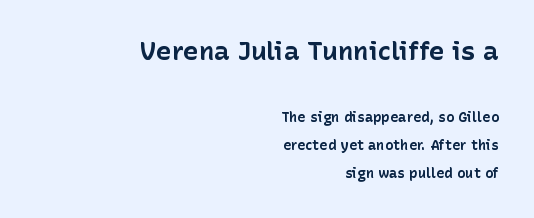
Does the bottom block carry the larger type? No, the top block does. Thick stems and heavy bowls — unmistakably bold. Leftover space on each line is placed entirely before the opening word. Students, observe: this is what heavily led, spacious text looks like. Quick note: underline off.
